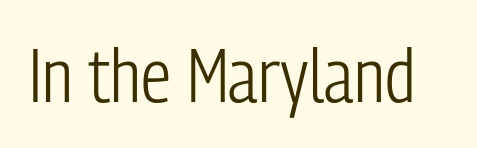
{"serif": "no", "italic": "no", "bold": "no", "weight": "light", "width": "condensed", "stroke_contrast": "low", "x_height": "medium", "monospaced": "no", "underline": "no", "letter_spacing": "normal", "letter_spacing_em": 0.0, "glyph_px": 75}
